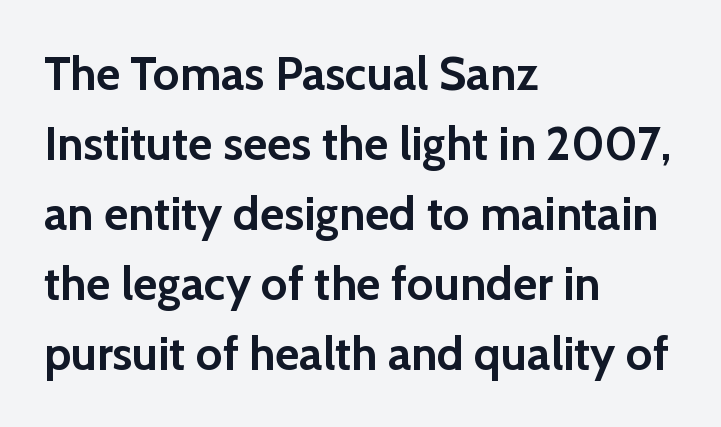
Set as a true bold cut, around the 700 mark. Line spacing here is normal. Think of a printed novel: that variable character pitch is what you see here. Regarding serifs, this sample does without them. Lines of text with bare space underneath.
